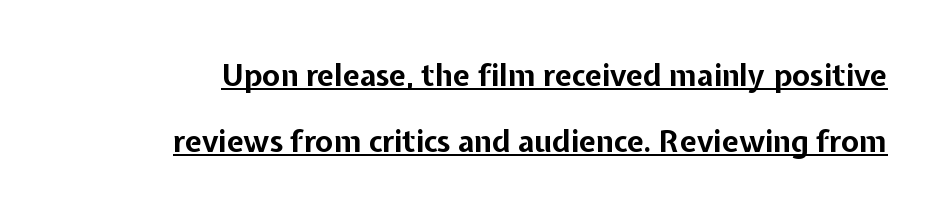
The image shows 30 px bold sans-serif type, upright; set loose line spacing (2.21x), normal letter spacing, underlined; low stroke contrast and a medium x-height.
